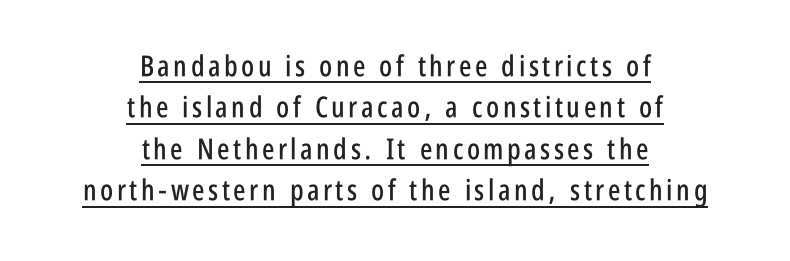
Q: Is the text italic (slanted)? A: No, it is upright.
Q: Is the typeface a serif or a sans-serif typeface? A: Sans-serif.
Q: Is the text underlined? A: Yes.
Q: How is the paragraph aligned? A: Centered.
Q: Is the spacing between lines tight, normal or loose? A: Normal.
Q: Width (condensed, normal, or wide)? A: Condensed.
Q: Stroke contrast? A: Low.
Q: x-height? A: Large.
Q: Monospaced? A: No.
